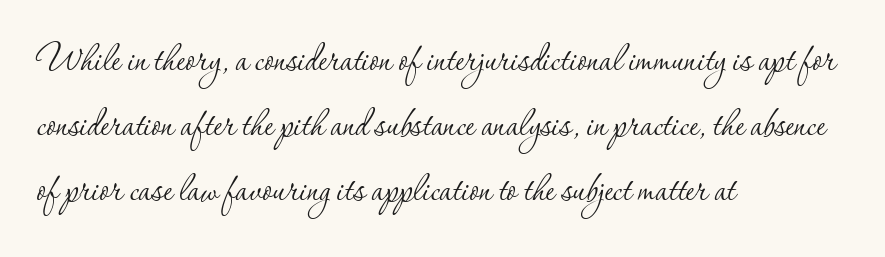
{"serif": "yes", "bold": "no", "weight": "thin", "width": "normal", "stroke_contrast": "low", "x_height": "small", "monospaced": "no", "underline": "no", "align": "left", "line_spacing": "normal", "line_spacing_ratio": 1.48, "letter_spacing": "normal", "letter_spacing_em": 0.0, "glyph_px": 44}
